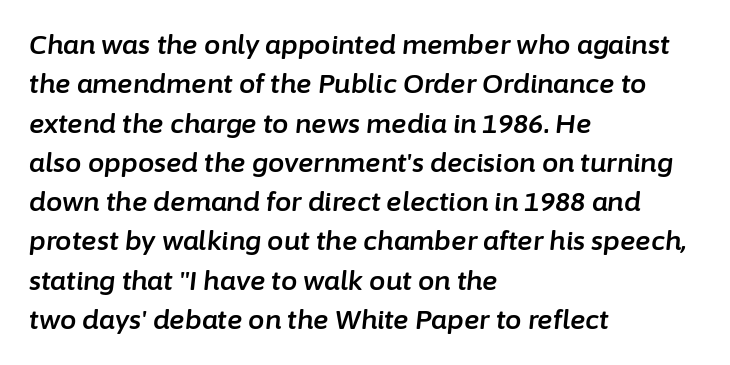
{"italic": "yes", "lean": "right", "slant_degrees": 6, "underline": "no", "align": "left", "line_spacing": "normal", "line_spacing_ratio": 1.51, "letter_spacing": "normal", "letter_spacing_em": 0.0, "glyph_px": 26}
